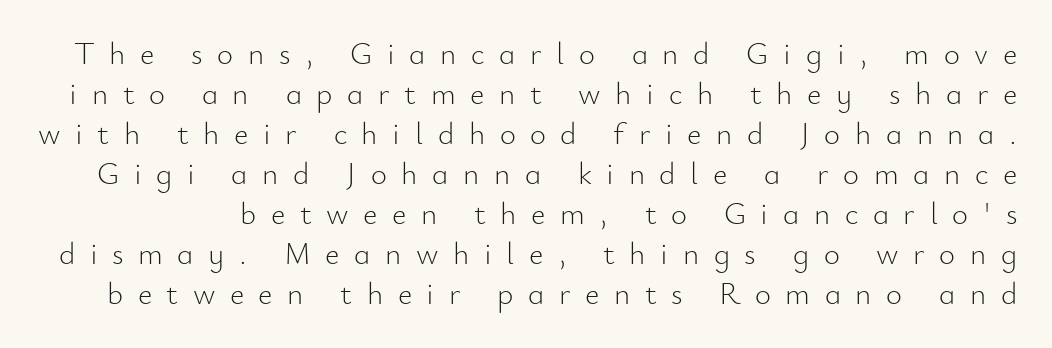
The typesetting does not lean heavy: it is not bold. The type family on display is of the sans-serif kind. Leading matches the norm, producing a regular column. The specimen omits any rule beneath the text block's lines. The face used here is rendered with a markedly widened letterfit.
